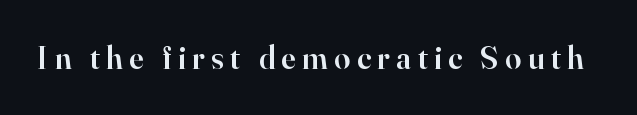
Q: Is the text bold? A: Semi-bold.
Q: Is the text italic (slanted)? A: No, it is upright.
Q: Is the typeface a serif or a sans-serif typeface? A: Serif.
Q: Is the text underlined? A: No.
Q: Is the spacing between letters normal or unusually wide? A: Unusually wide.
Q: Width (condensed, normal, or wide)? A: Normal.
Q: Stroke contrast? A: High.
Q: x-height? A: Small.
Q: Monospaced? A: No.
